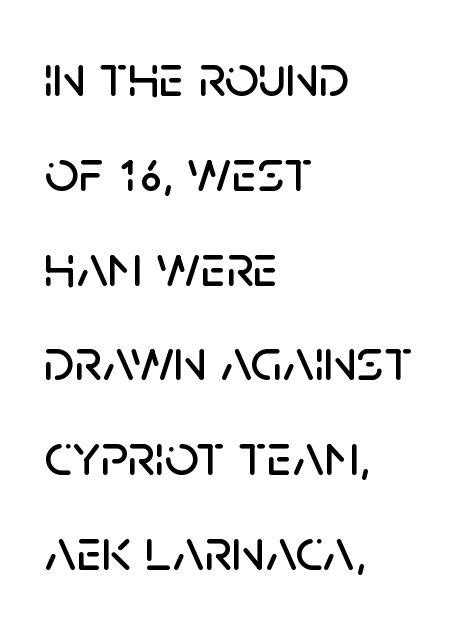
The image shows 60 px sans-serif type, upright; set left-aligned, normal line spacing (1.58x), normal letter spacing, not underlined; low stroke contrast and a large x-height.
